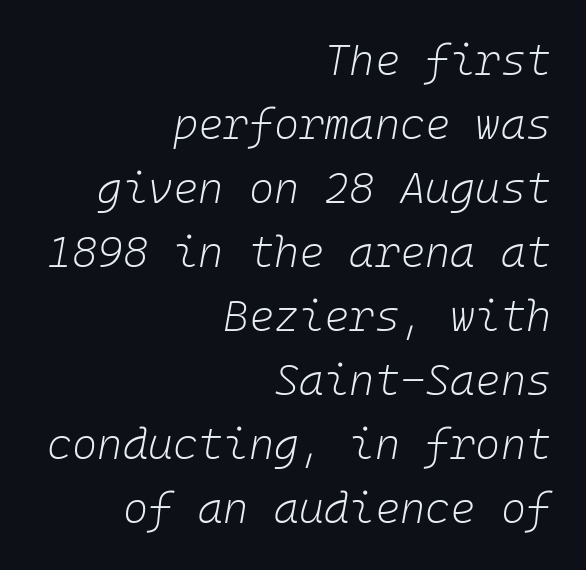
Q: Is the text bold? A: No.
Q: Is the text italic (slanted)? A: Yes, it leans right by about 10 degrees.
Q: Is the text underlined? A: No.
Q: How is the paragraph aligned? A: Right-aligned.
Q: Is the spacing between letters normal or unusually wide? A: Normal.
Q: Is the spacing between lines tight, normal or loose? A: Normal.
Q: Width (condensed, normal, or wide)? A: Normal.
Q: Stroke contrast? A: Low.
Q: x-height? A: Medium.
Q: Monospaced? A: Yes.
